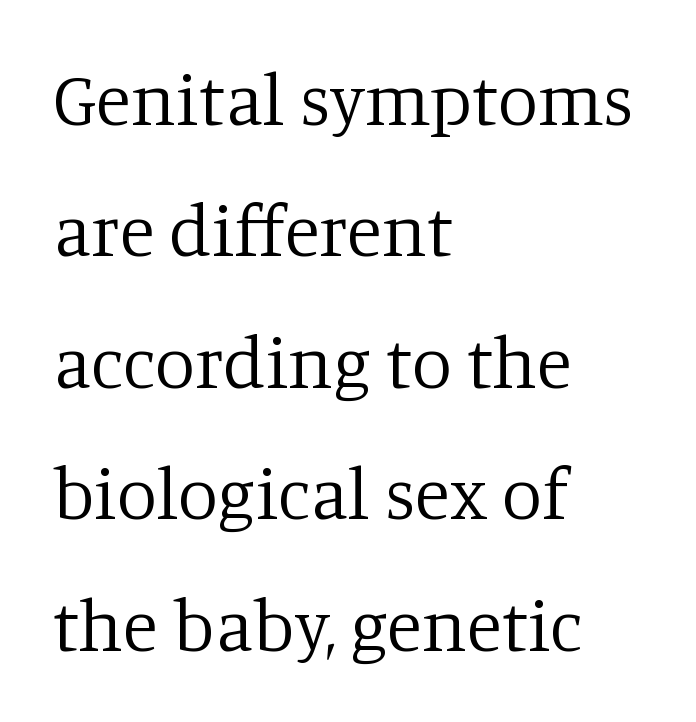
The image shows 73 px regular-weight serif type, upright; set left-aligned, line spacing 1.8x, normal letter spacing, not underlined; low stroke contrast and a large x-height.
